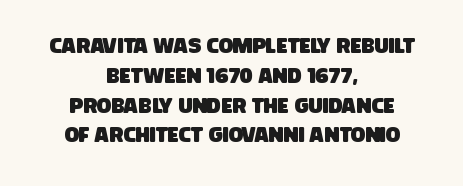
These lines keep a tight, regular rhythm from letter to letter. What's the leading like? Ordinary, nothing unusual. Reading down the block, each line starts at a different indent, mirrored at its end. Unmarked baselines from the first word to the last.
